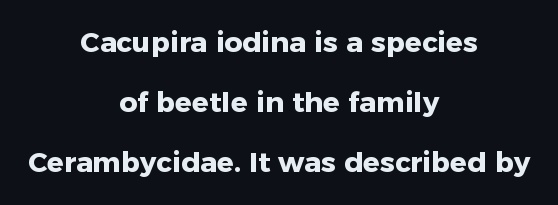
A student would call this center alignment; a typographer would say set centered. Successive baselines arrive slowly, with a big drop between each. This is the regular roman posture of the typeface. You could not count columns in this text — the font is proportionally spaced. Look at the stroke-to-counter ratio: heavy, a bold. Nope, no serifs anywhere on these letters.
